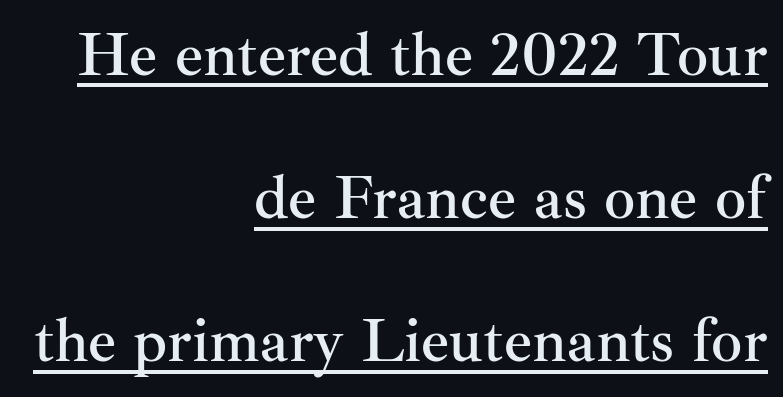
Q: Is the text italic (slanted)? A: No, it is upright.
Q: Is the typeface a serif or a sans-serif typeface? A: Serif.
Q: Is the text underlined? A: Yes.
Q: How is the paragraph aligned? A: Right-aligned.
Q: Is the spacing between letters normal or unusually wide? A: Normal.
Q: Is the spacing between lines tight, normal or loose? A: Loose.
Q: Width (condensed, normal, or wide)? A: Normal.
Q: Stroke contrast? A: Medium.
Q: x-height? A: Small.
Q: Monospaced? A: No.
